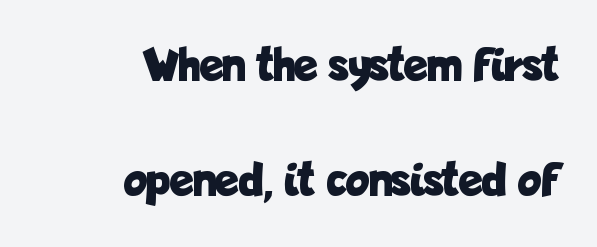
{"serif": "no", "italic": "no", "bold": "yes", "weight": "bold", "width": "condensed", "stroke_contrast": "low", "x_height": "medium", "monospaced": "no", "underline": "no", "align": "right", "line_spacing": "loose", "line_spacing_ratio": 2.35, "letter_spacing": "normal", "letter_spacing_em": 0.0, "glyph_px": 49}
